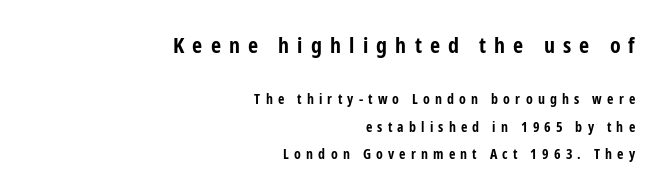
Q: Is the text bold? A: Yes.
Q: Is the text italic (slanted)? A: No, it is upright.
Q: Is the text underlined? A: No.
Q: How is the paragraph aligned? A: Right-aligned.
Q: Is the spacing between letters normal or unusually wide? A: Unusually wide.
Q: Is the spacing between lines tight, normal or loose? A: Loose.
Q: Which block of text is set in a larger size, the first (top) or the second (bottom)? A: The first (top) one.
